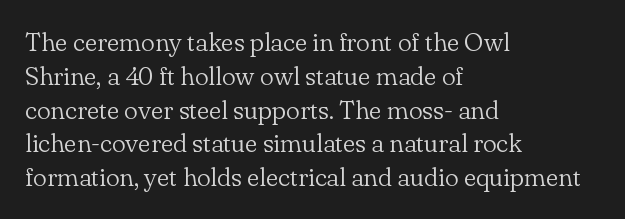
Q: Is the text bold? A: No.
Q: Is the text italic (slanted)? A: No, it is upright.
Q: Is the text underlined? A: No.
Q: How is the paragraph aligned? A: Left-aligned.
Q: Is the spacing between letters normal or unusually wide? A: Normal.
Q: Is the spacing between lines tight, normal or loose? A: Normal.
